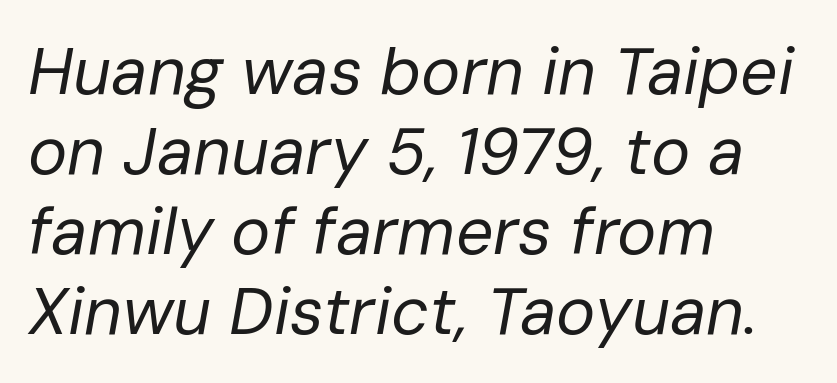
The image shows 66 px regular-weight type, italic (leaning right); set left-aligned, line spacing 1.21x, normal letter spacing, not underlined; low stroke contrast and a medium x-height.
